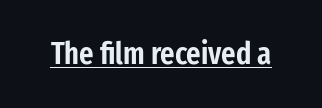
{"serif": "no", "italic": "no", "width": "condensed", "stroke_contrast": "low", "x_height": "medium", "monospaced": "no", "underline": "yes", "letter_spacing": "normal", "letter_spacing_em": 0.0, "glyph_px": 31}
